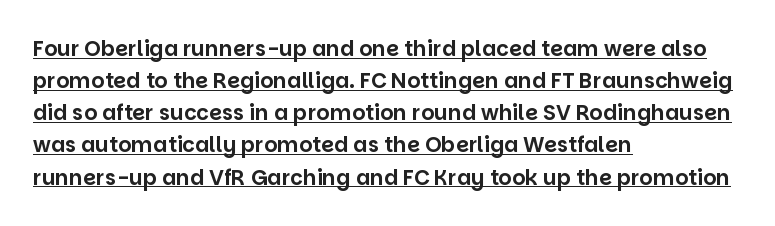
Q: Is the text italic (slanted)? A: No, it is upright.
Q: Is the text underlined? A: Yes.
Q: How is the paragraph aligned? A: Left-aligned.
Q: Is the spacing between letters normal or unusually wide? A: Normal.
Q: Is the spacing between lines tight, normal or loose? A: Normal.
